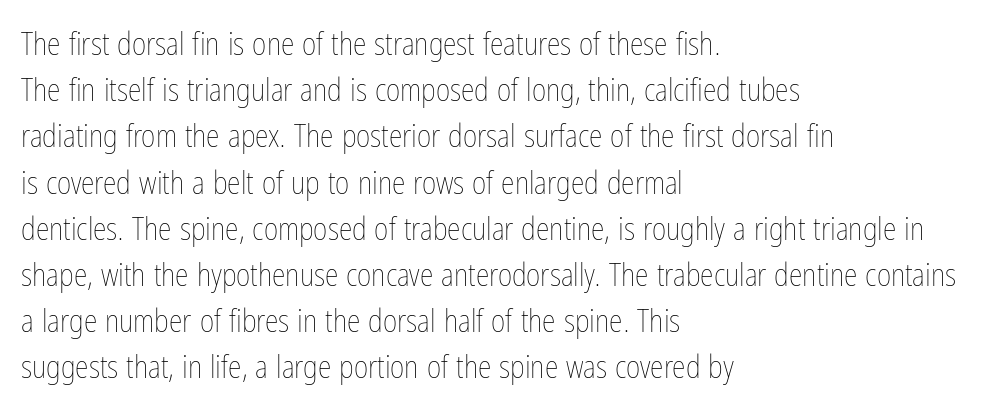
The image shows 31 px thin, condensed type, upright; set left-aligned, normal line spacing (1.49x), normal letter spacing, not underlined; low stroke contrast and a medium x-height.
